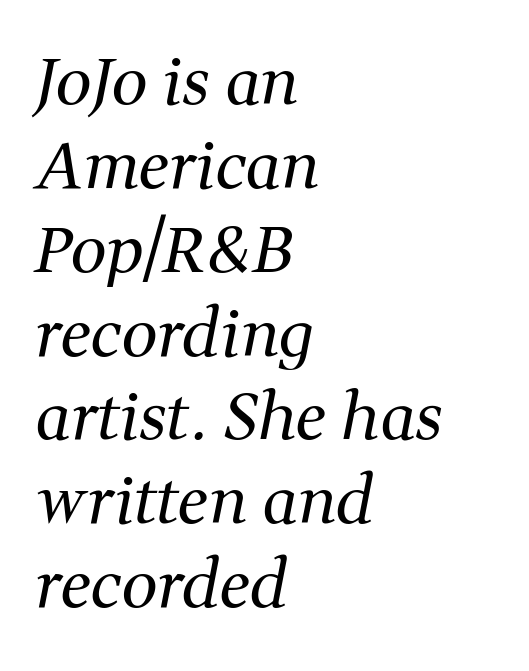
Spacing verdict: proportional, widths tailored to each character. Look at the bottom of the vertical strokes: they flare into serifs here. Designer's note — italics engaged. Stems and bowls with no extra thickness — not bold. The passage shown is not underscored anywhere.
